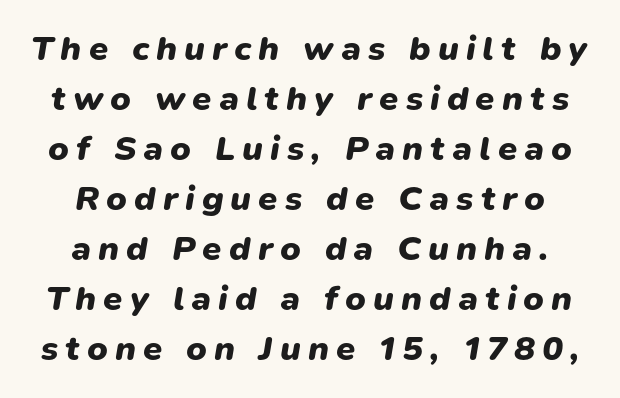
The image shows 35 px heavy type, italic (leaning right); set centered, normal line spacing (1.43x), unusually wide letter spacing (+0.2 em), not underlined; low stroke contrast and a medium x-height.
